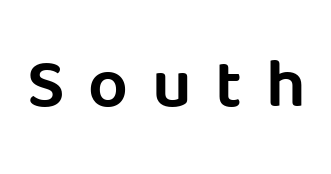
Characters follow at a spacing far wider than the type designer built in. Note the varied advance widths — an 'i' is clearly narrower than an 'm'. Vertical strokes here are truly vertical. A clean baseline with only descenders dipping below it. A typesetter would label this face a sans.
